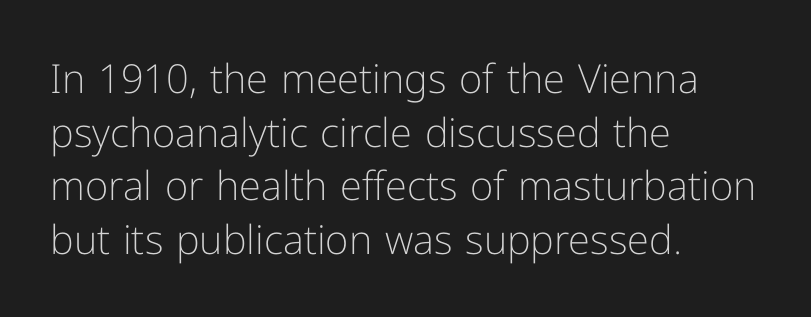
{"serif": "no", "italic": "no", "bold": "no", "weight": "light", "width": "normal", "stroke_contrast": "low", "x_height": "medium", "monospaced": "no", "underline": "no", "align": "left", "line_spacing": "normal", "line_spacing_ratio": 1.34, "letter_spacing": "normal", "letter_spacing_em": 0.0, "glyph_px": 40}
